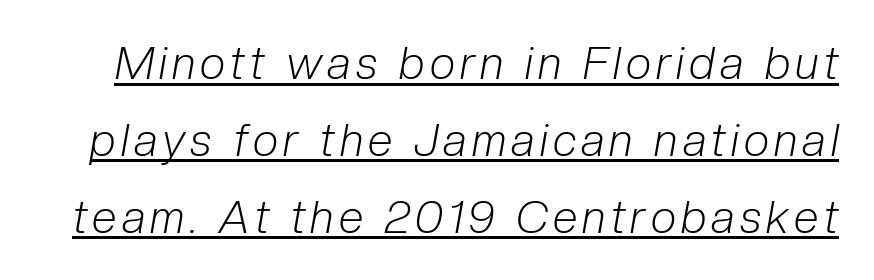
{"italic": "yes", "lean": "right", "slant_degrees": 10, "bold": "no", "weight": "light", "width": "condensed", "stroke_contrast": "low", "x_height": "medium", "monospaced": "no", "underline": "yes", "line_spacing_ratio": 1.71, "glyph_px": 45}
